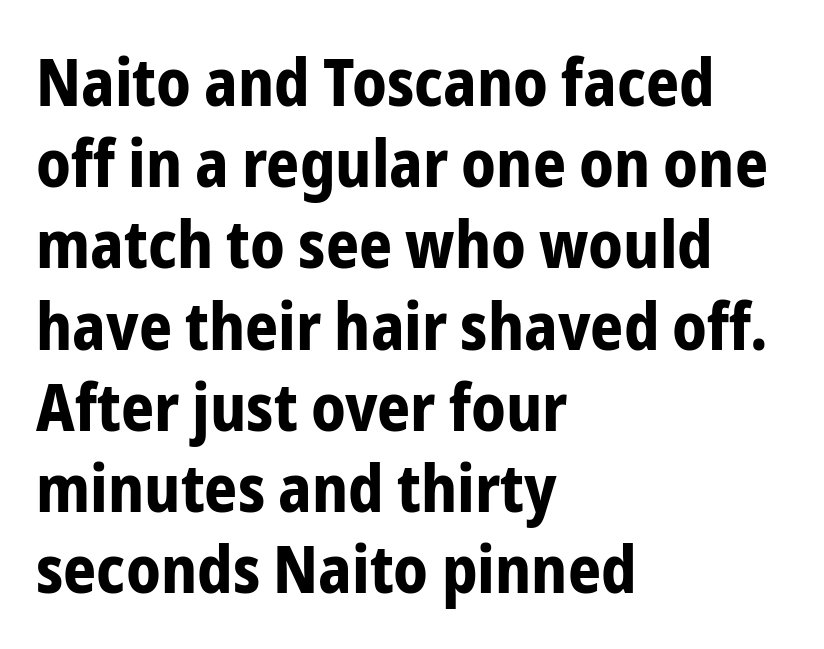
The image shows 65 px bold, condensed sans-serif type, upright; set left-aligned, normal line spacing (1.25x), normal letter spacing, not underlined; low stroke contrast and a medium x-height.
